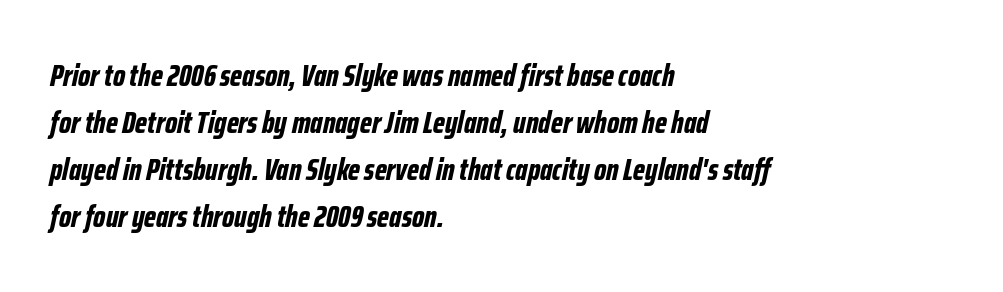
The space between consecutive lines is moderate. Rule under the text: the space is simply empty. There's an unmistakable incline to the writing here. The rendering keeps characters at their native spacing. These lines stack with their left ends in a neat column.
